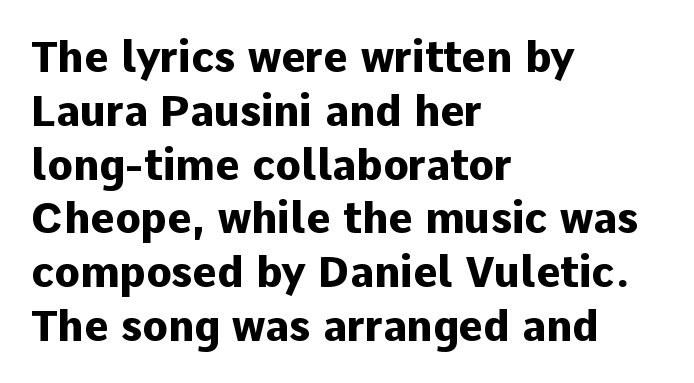
Q: Is the text bold? A: Yes.
Q: Is the text italic (slanted)? A: No, it is upright.
Q: Is the typeface a serif or a sans-serif typeface? A: Sans-serif.
Q: Is the text underlined? A: No.
Q: How is the paragraph aligned? A: Left-aligned.
Q: Is the spacing between letters normal or unusually wide? A: Normal.
Q: Is the spacing between lines tight, normal or loose? A: Normal.
Q: Width (condensed, normal, or wide)? A: Normal.
Q: Stroke contrast? A: Low.
Q: x-height? A: Medium.
Q: Monospaced? A: No.
